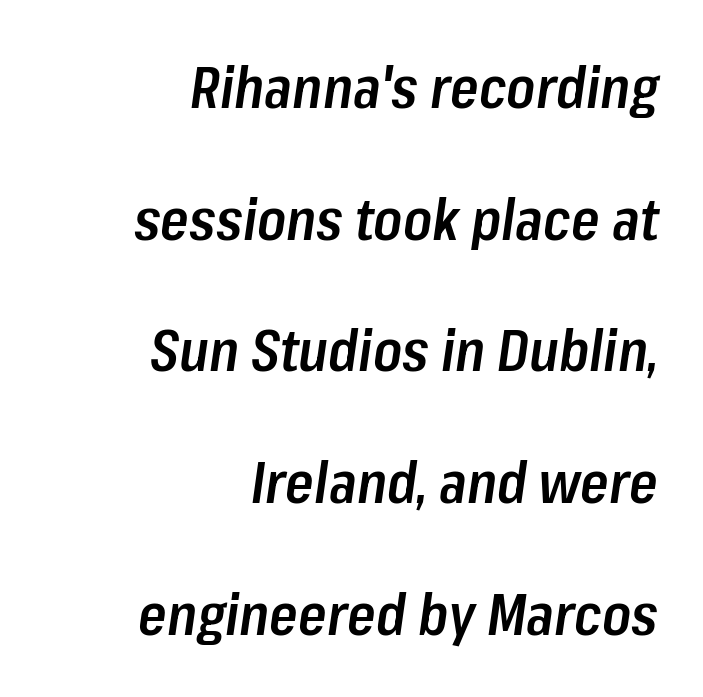
This sample has the flowing, uneven cadence of proportional lettering. Italic? Definitely — the glyphs are oblique. Vertically, the passage feels expansive, rows floating well apart. Horizontally, the lines are justified to the trailing edge only. Rule under the text: the space is simply empty. Compared with an ordinary text face, these strokes are moderately heavier — a semibold.
